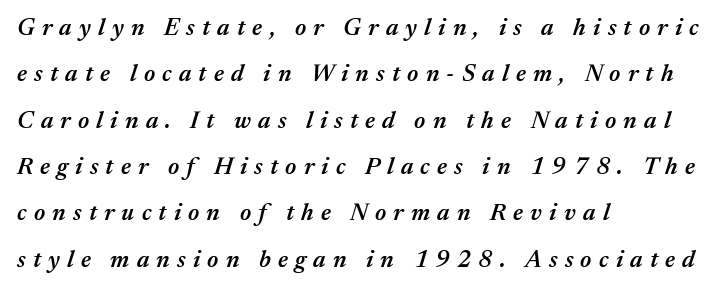
Tall strokes in this sample are angled rather than plumb. Glance below the letters and you will spot only blank space. How heavy is the stroke? Medium-heavy — a semibold, shy of bold. Is the letter spacing exaggerated? Yes — the characters are pushed far apart. Each line starts at the same left margin while the right side varies. Leading is clearly above the norm, producing a sparse column.
